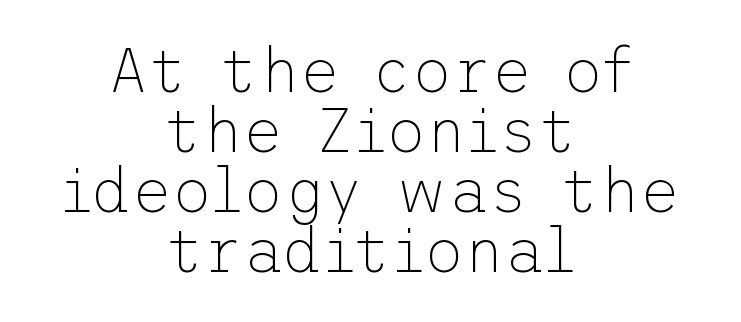
The image shows 62 px thin sans-serif type, upright; set centered, tight line spacing (0.97x), normal letter spacing, not underlined; low stroke contrast and a medium x-height.
